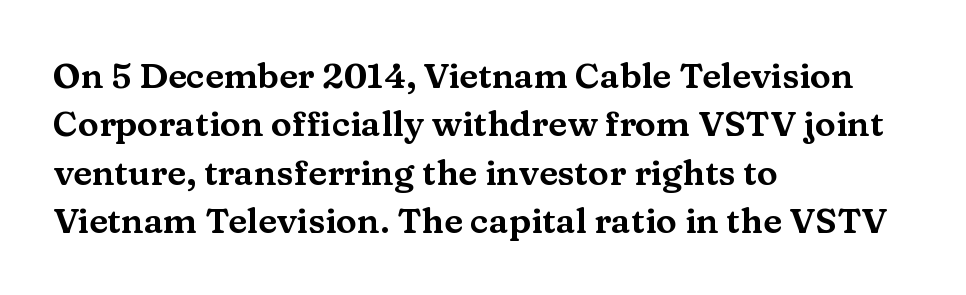
{"serif": "yes", "italic": "no", "width": "wide", "stroke_contrast": "medium", "x_height": "medium", "monospaced": "no", "underline": "no", "align": "left", "line_spacing": "normal", "line_spacing_ratio": 1.38, "letter_spacing": "normal", "letter_spacing_em": 0.0, "glyph_px": 35}
